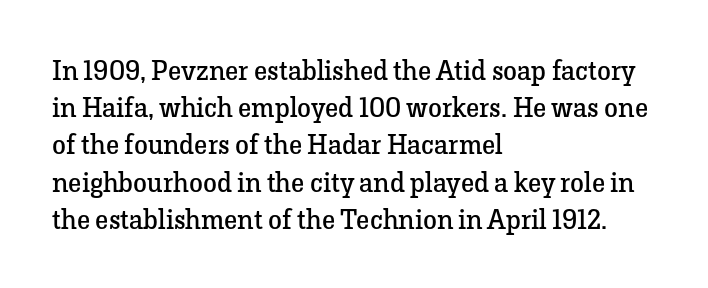
Is the stroke heavy? The answer is a plain regular-or-lighter. Does the leading feel generous? No, just average. The lines in this sample share a left origin and differ only in where they stop. Do the letters lean? They stand straight.
